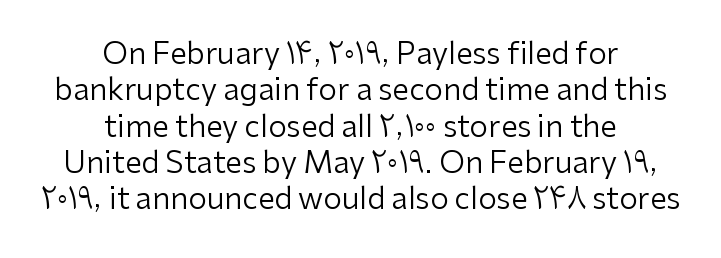
Summary of weight: not heavy and not bold. The baseline area is clear. The horizontal fit of the characters is conventional and even. Neither beginnings nor endings align; midpoints do. The axis of the letterforms is exactly vertical.
